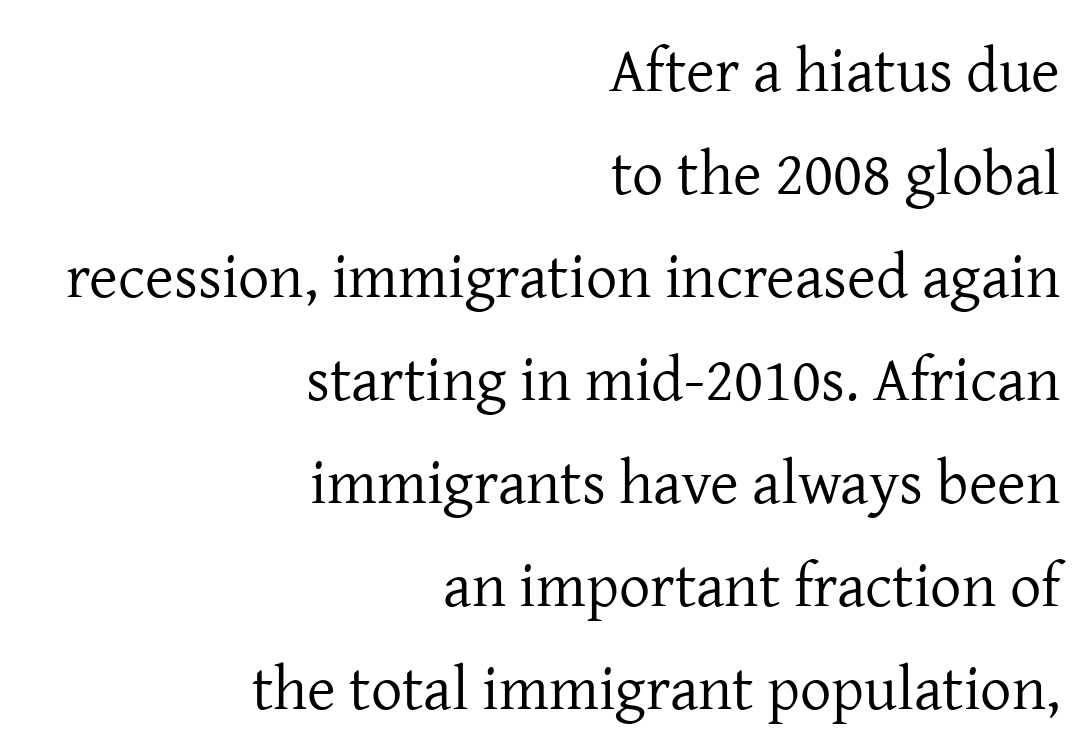
The line texture is even and compact thanks to regular tracking. Glance below the letters and you will spot only blank space. Serifs: yes, visible at the terminals of the letterforms. If you drew a ruler down the right edge, every line would touch it. These glyphs show unthickened strokes, regular width or finer. Rows of type keep a routine distance in the vertical direction.
